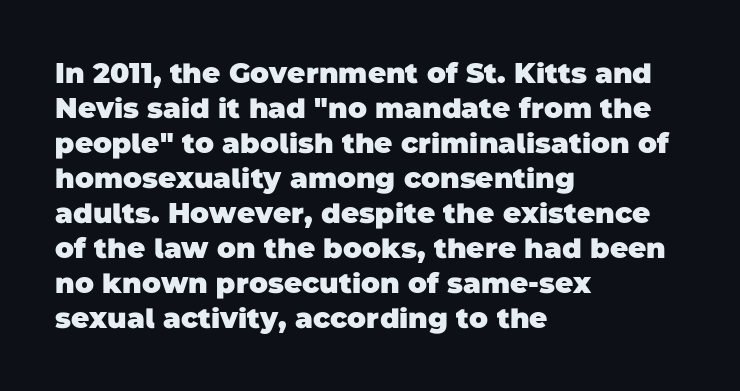
Q: Is the text bold? A: Yes.
Q: Is the typeface a serif or a sans-serif typeface? A: Sans-serif.
Q: Is the text underlined? A: No.
Q: How is the paragraph aligned? A: Left-aligned.
Q: Is the spacing between letters normal or unusually wide? A: Normal.
Q: Is the spacing between lines tight, normal or loose? A: Normal.
Q: Width (condensed, normal, or wide)? A: Normal.
Q: Stroke contrast? A: Low.
Q: x-height? A: Large.
Q: Monospaced? A: No.
